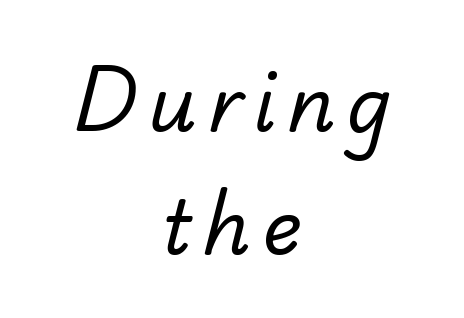
Q: Is the text bold? A: No.
Q: Is the typeface a serif or a sans-serif typeface? A: Sans-serif.
Q: Is the text underlined? A: No.
Q: How is the paragraph aligned? A: Centered.
Q: Is the spacing between lines tight, normal or loose? A: Normal.
Q: Width (condensed, normal, or wide)? A: Normal.
Q: Stroke contrast? A: Low.
Q: x-height? A: Small.
Q: Monospaced? A: No.
